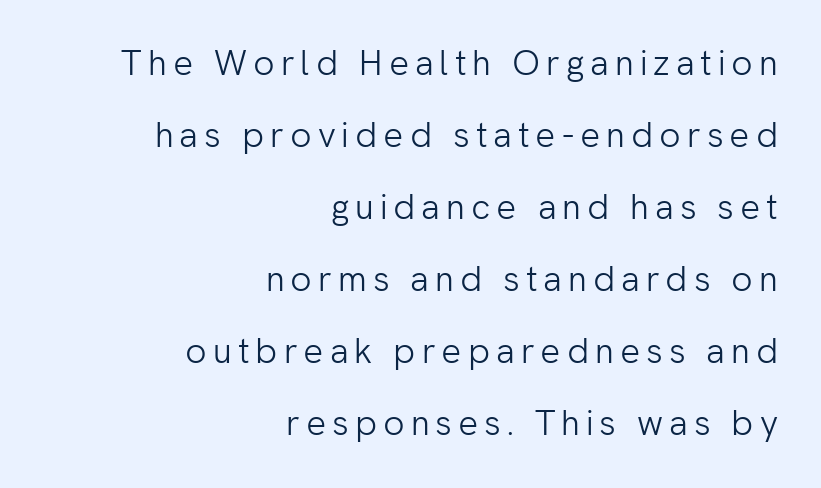
Q: Is the text bold? A: No.
Q: Is the text italic (slanted)? A: No, it is upright.
Q: Is the typeface a serif or a sans-serif typeface? A: Sans-serif.
Q: Is the text underlined? A: No.
Q: How is the paragraph aligned? A: Right-aligned.
Q: Is the spacing between lines tight, normal or loose? A: Loose.
Q: Width (condensed, normal, or wide)? A: Normal.
Q: Stroke contrast? A: Low.
Q: x-height? A: Medium.
Q: Monospaced? A: No.
